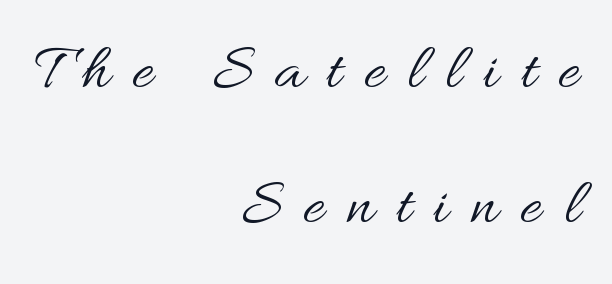
{"bold": "no", "weight": "regular", "width": "wide", "stroke_contrast": "medium", "x_height": "small", "monospaced": "no", "underline": "no", "align": "right", "line_spacing": "loose", "line_spacing_ratio": 2.08, "letter_spacing": "wide", "letter_spacing_em": 0.35, "glyph_px": 65}
